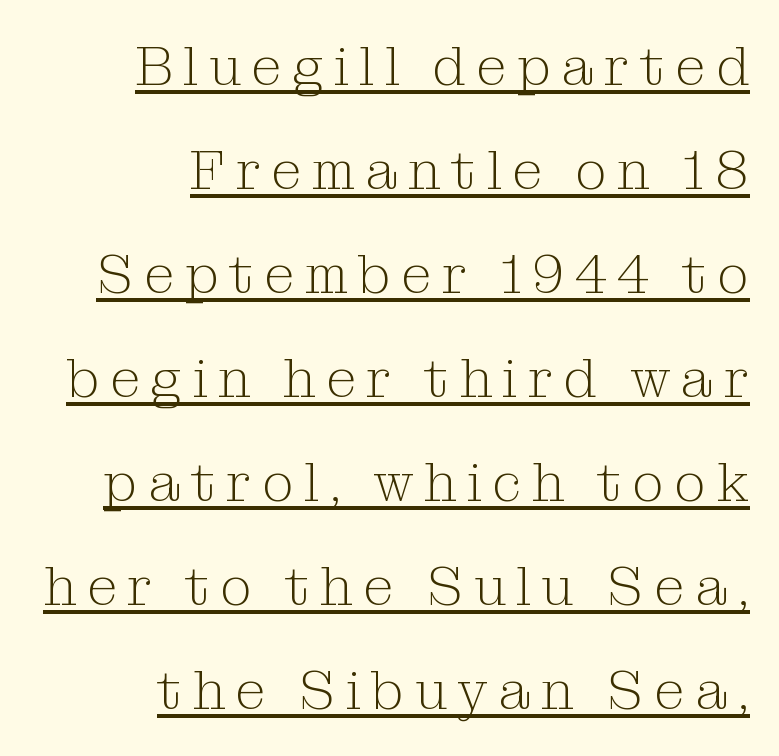
{"serif": "yes", "italic": "no", "bold": "no", "weight": "light", "width": "normal", "stroke_contrast": "medium", "x_height": "medium", "monospaced": "no", "underline": "yes", "align": "right", "line_spacing_ratio": 1.89, "glyph_px": 55}
